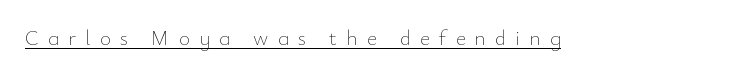
{"italic": "no", "bold": "no", "underline": "yes", "letter_spacing": "wide", "letter_spacing_em": 0.44, "glyph_px": 21}
